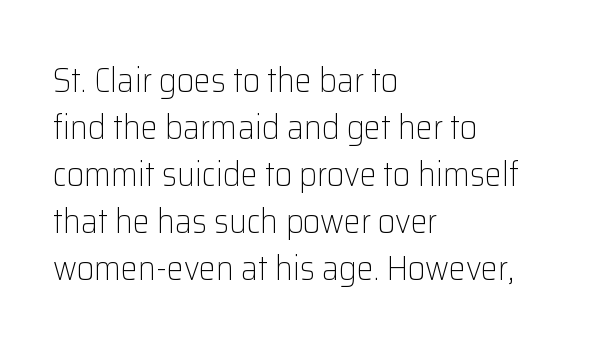
Q: Is the text bold? A: No.
Q: Is the text italic (slanted)? A: No, it is upright.
Q: Is the typeface a serif or a sans-serif typeface? A: Sans-serif.
Q: Is the text underlined? A: No.
Q: How is the paragraph aligned? A: Left-aligned.
Q: Is the spacing between letters normal or unusually wide? A: Normal.
Q: Is the spacing between lines tight, normal or loose? A: Normal.
Q: Width (condensed, normal, or wide)? A: Normal.
Q: Stroke contrast? A: Low.
Q: x-height? A: Medium.
Q: Monospaced? A: No.
